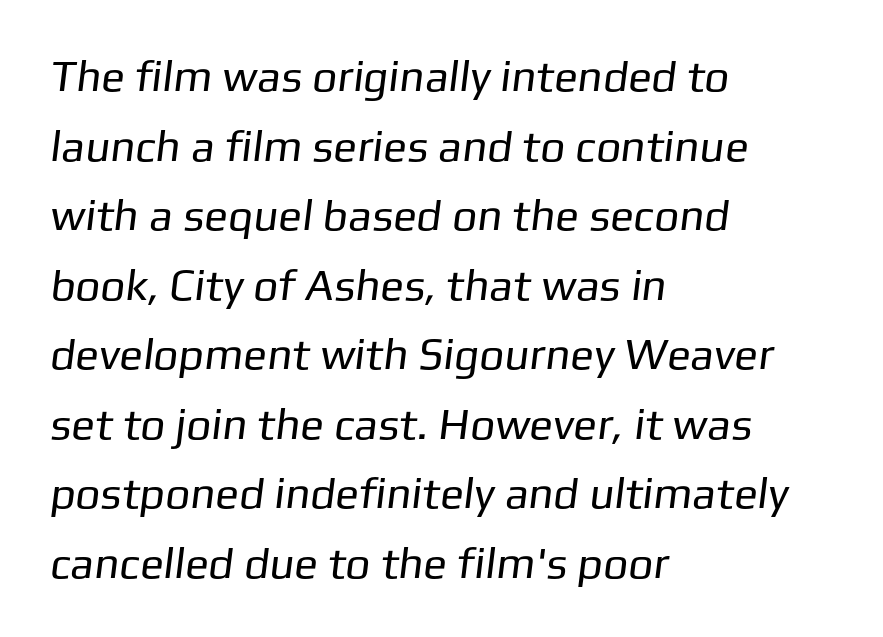
The image shows 44 px regular-weight sans-serif type; set left-aligned, normal line spacing (1.58x), normal letter spacing, not underlined; low stroke contrast and a medium x-height.
